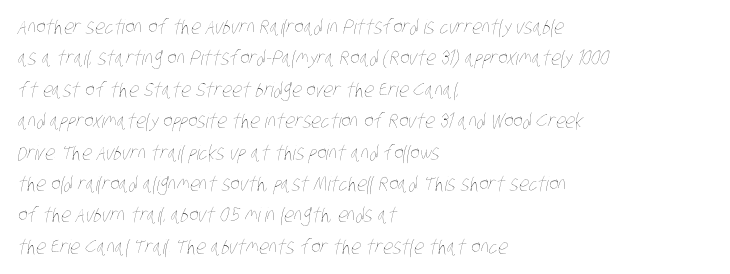
Reading down the block, your eye returns to a fixed left position each line. The passage shown is not bold in any degree. The space beneath each line is pristine and unruled. Reading down the column, the eye jumps a familiar distance to each next line. Inter-character spacing is left at the font's built-in metrics.
